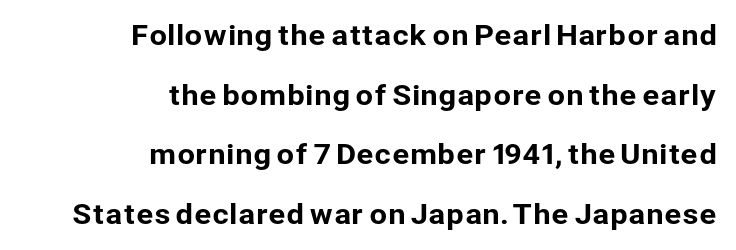
{"serif": "no", "italic": "no", "width": "normal", "stroke_contrast": "low", "x_height": "medium", "monospaced": "no", "underline": "no", "align": "right", "line_spacing": "loose", "line_spacing_ratio": 2.13, "letter_spacing": "normal", "letter_spacing_em": 0.0, "glyph_px": 28}
